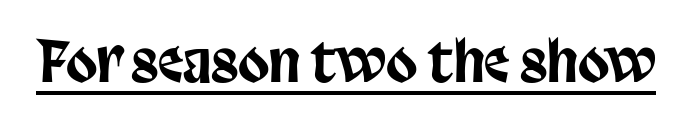
{"serif": "no", "italic": "no", "width": "condensed", "stroke_contrast": "low", "x_height": "large", "monospaced": "no", "underline": "yes", "letter_spacing": "normal", "letter_spacing_em": 0.0, "glyph_px": 57}
